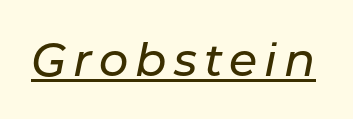
{"italic": "yes", "lean": "right", "slant_degrees": 11, "width": "normal", "stroke_contrast": "low", "x_height": "medium", "monospaced": "no", "underline": "yes", "glyph_px": 46}
